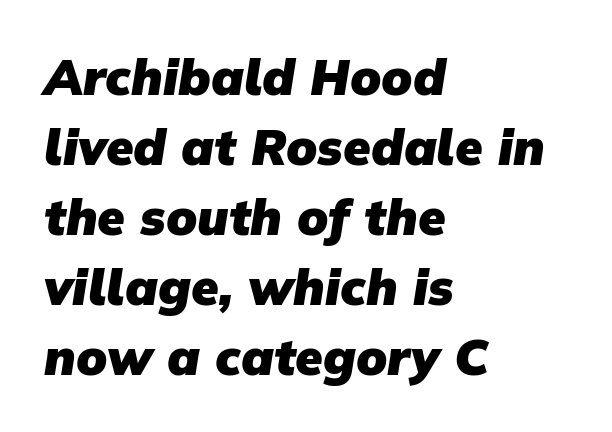
Bare-footed words on every line. This sample has the flowing, uneven cadence of proportional lettering. Line beginnings align vertically; line endings do not. The designer left line spacing at the default.
